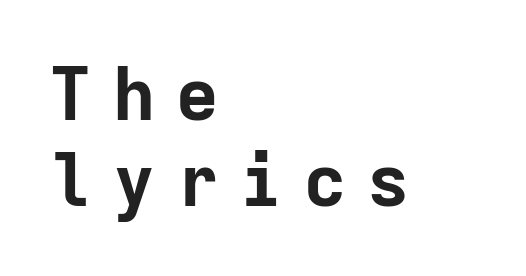
The image shows 74 px bold sans-serif type, upright, monospaced; set left-aligned, line spacing 1.16x, unusually wide letter spacing (+0.26 em), not underlined; low stroke contrast and a medium x-height.
